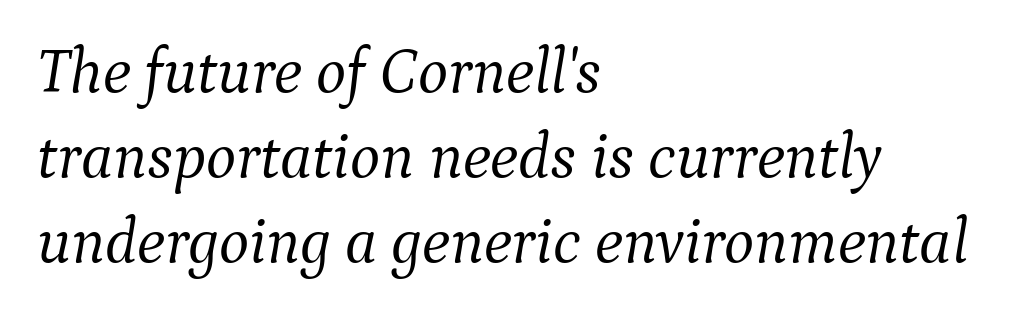
No chunkiness to these letters — they're not bold. The letters advance in unequal steps, a hallmark of proportional type. The space directly below the letters is spotless. The text block is weighted toward the left margin, trailing off unevenly rightward. Does extra space separate the letters? No, they use regular spacing.
